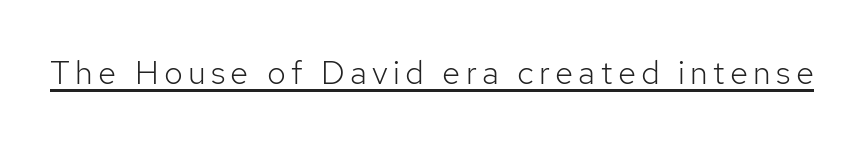
Q: Is the text bold? A: No.
Q: Is the text italic (slanted)? A: No, it is upright.
Q: Is the typeface a serif or a sans-serif typeface? A: Sans-serif.
Q: Is the text underlined? A: Yes.
Q: Width (condensed, normal, or wide)? A: Normal.
Q: Stroke contrast? A: Low.
Q: x-height? A: Medium.
Q: Monospaced? A: No.
